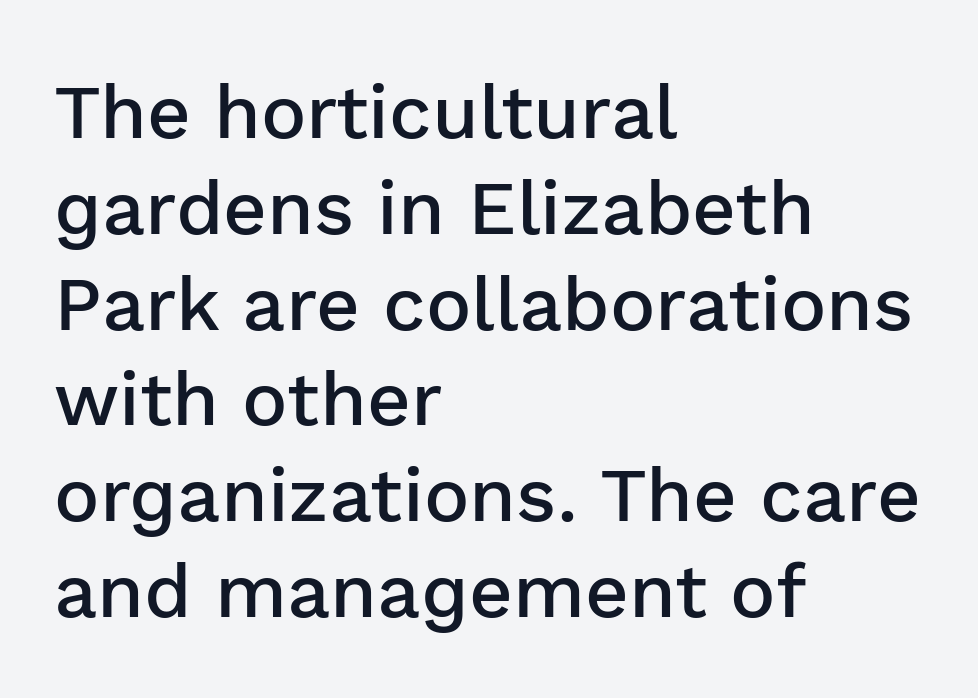
The image shows 76 px semibold sans-serif type, upright; set left-aligned, normal line spacing (1.26x), normal letter spacing, not underlined; low stroke contrast and a medium x-height.
